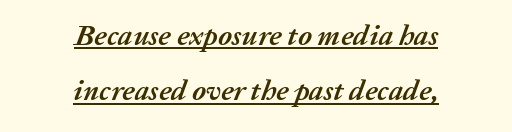
The image shows 29 px semibold type, italic (leaning right); set centered, loose line spacing (1.91x), normal letter spacing, underlined; medium stroke contrast and a medium x-height.
